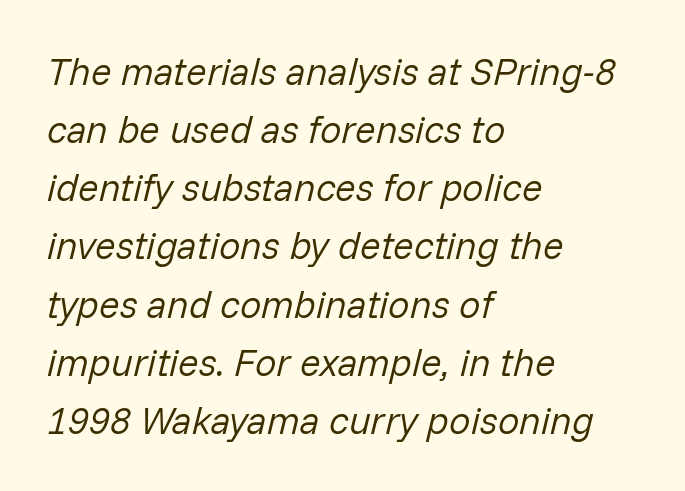
The image shows 38 px regular-weight type, italic (leaning right); set left-aligned, normal line spacing (1.53x), normal letter spacing, not underlined; low stroke contrast and a medium x-height.
